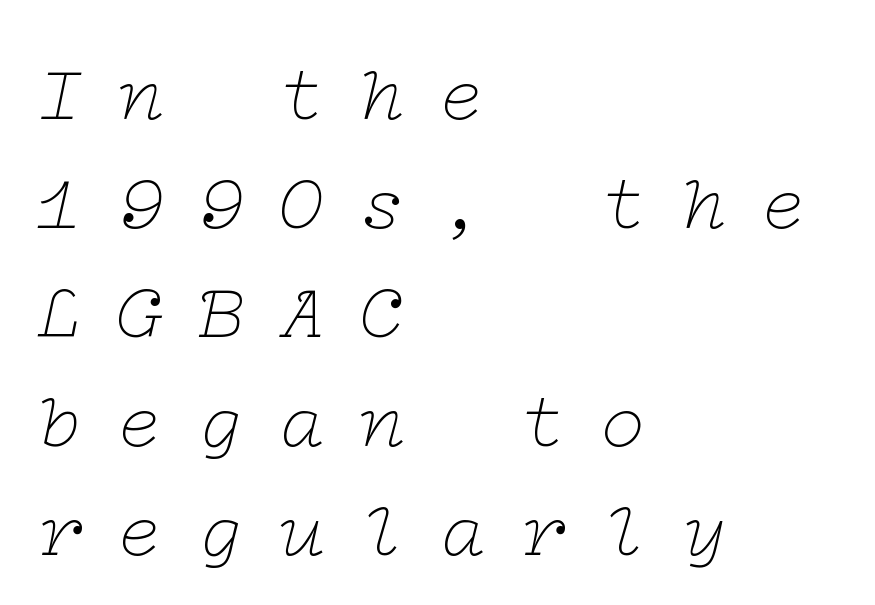
Q: Is the text bold? A: No.
Q: Is the text italic (slanted)? A: Yes, it leans right by about 12 degrees.
Q: Is the typeface a serif or a sans-serif typeface? A: Serif.
Q: Is the text underlined? A: No.
Q: How is the paragraph aligned? A: Left-aligned.
Q: Is the spacing between letters normal or unusually wide? A: Unusually wide.
Q: Is the spacing between lines tight, normal or loose? A: Normal.
Q: Width (condensed, normal, or wide)? A: Wide.
Q: Stroke contrast? A: Low.
Q: x-height? A: Medium.
